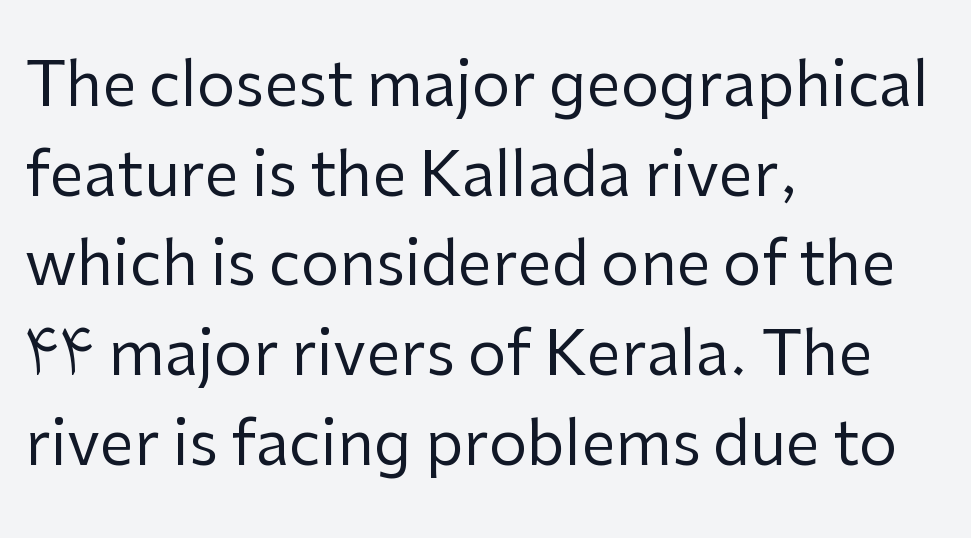
The image shows 61 px regular-weight sans-serif type, upright; set left-aligned, normal line spacing (1.47x), normal letter spacing, not underlined; low stroke contrast and a medium x-height.
